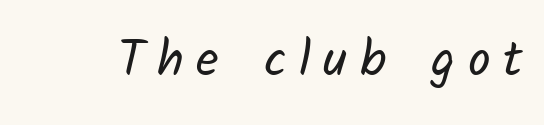
{"serif": "no", "bold": "no", "weight": "regular", "width": "normal", "stroke_contrast": "low", "x_height": "medium", "monospaced": "no", "underline": "no", "letter_spacing": "wide", "letter_spacing_em": 0.25, "glyph_px": 50}
